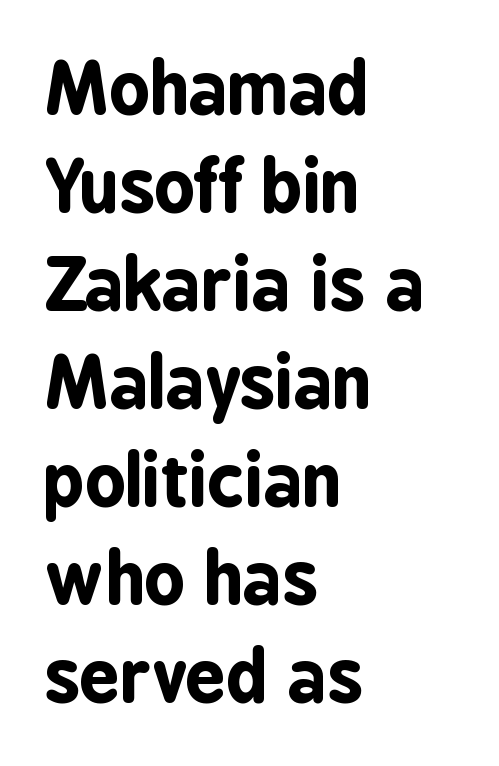
Rendered with straight, roman letterforms. Compared with an ordinary text face, these strokes are far heavier — a full bold. Is this a fixed-width face? No — the glyphs have proportional, varying widths. Notice how the passage keeps a crisp vertical edge on the left only. Whoever set this chose a conventional vertical rhythm.
